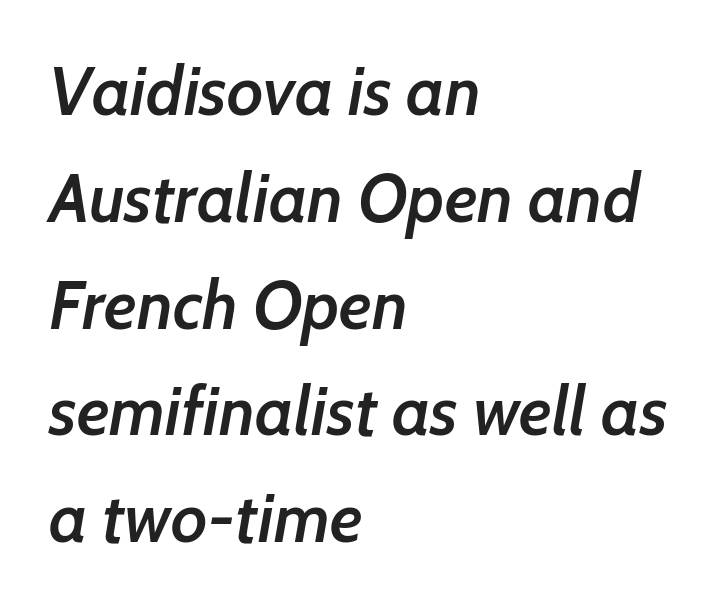
Short note: letters normally spaced. Slightly chunky letters — semibold, I'd say, not full bold. Check the space under the baseline: it is left empty. Is the block centered? No — it sits flush against the left margin. Here the designer chose a conventional face with non-uniform glyph widths.
